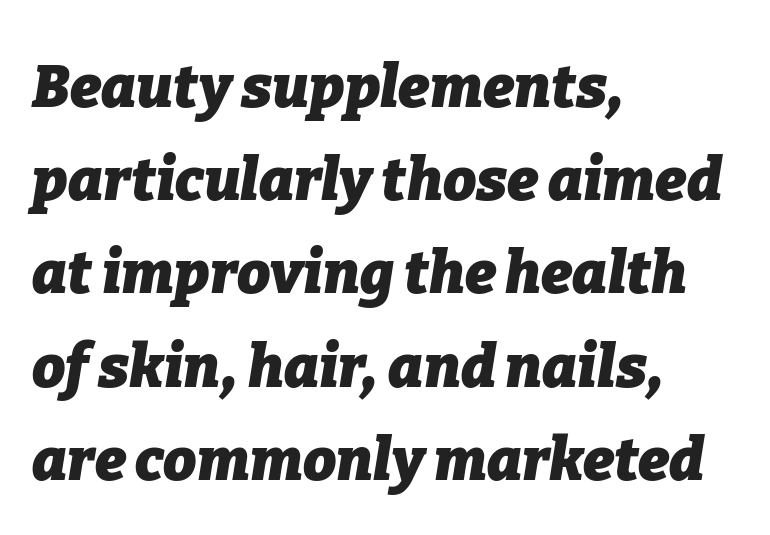
Q: Is the text bold? A: Yes.
Q: Is the text italic (slanted)? A: Yes, it leans right by about 9 degrees.
Q: Is the text underlined? A: No.
Q: How is the paragraph aligned? A: Left-aligned.
Q: Is the spacing between letters normal or unusually wide? A: Normal.
Q: Is the spacing between lines tight, normal or loose? A: Normal.
Q: Width (condensed, normal, or wide)? A: Normal.
Q: Stroke contrast? A: Low.
Q: x-height? A: Medium.
Q: Monospaced? A: No.
